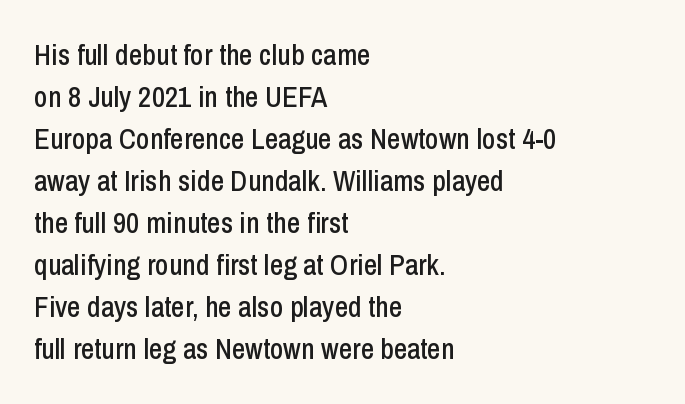
Q: Is the text italic (slanted)? A: No, it is upright.
Q: Is the typeface a serif or a sans-serif typeface? A: Sans-serif.
Q: Is the text underlined? A: No.
Q: How is the paragraph aligned? A: Left-aligned.
Q: Is the spacing between letters normal or unusually wide? A: Normal.
Q: Is the spacing between lines tight, normal or loose? A: Normal.
Q: Width (condensed, normal, or wide)? A: Condensed.
Q: Stroke contrast? A: Low.
Q: x-height? A: Medium.
Q: Monospaced? A: No.
